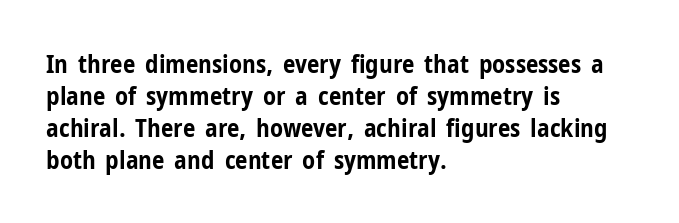
The typesetter chose a ragged-right arrangement here. The line texture is even and compact thanks to regular tracking. Summary of weight: heavy, a full bold. Vertically, the passage feels balanced, rows spaced as you'd expect. In terms of posture, this sample is upright.
